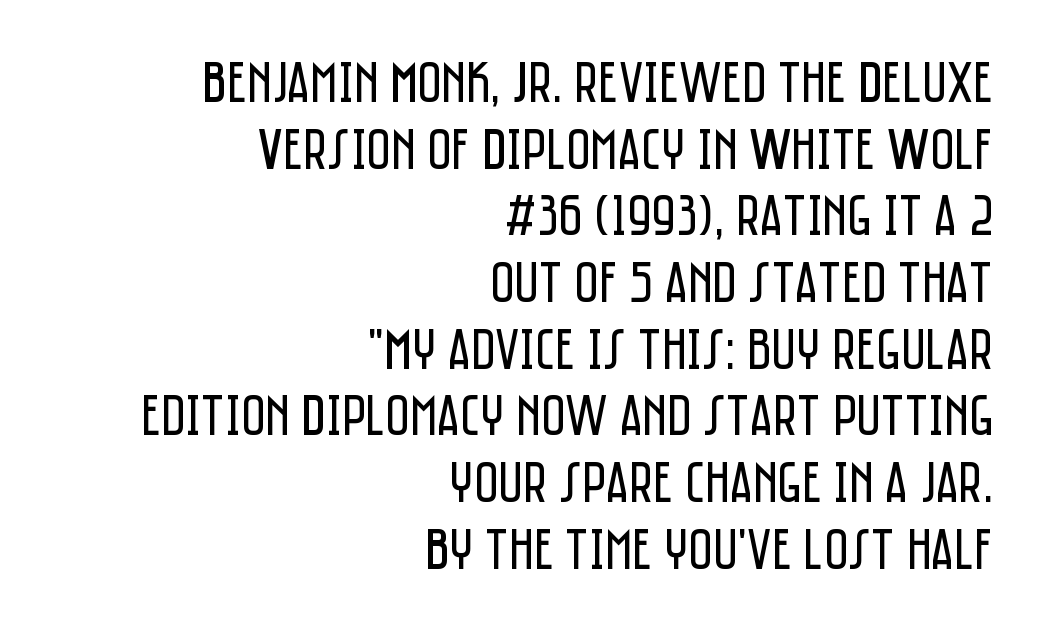
{"serif": "no", "italic": "no", "bold": "no", "weight": "regular", "width": "condensed", "stroke_contrast": "low", "x_height": "large", "monospaced": "no", "underline": "no", "align": "right", "line_spacing": "tight", "line_spacing_ratio": 1.13, "letter_spacing": "normal", "letter_spacing_em": 0.0, "glyph_px": 59}
